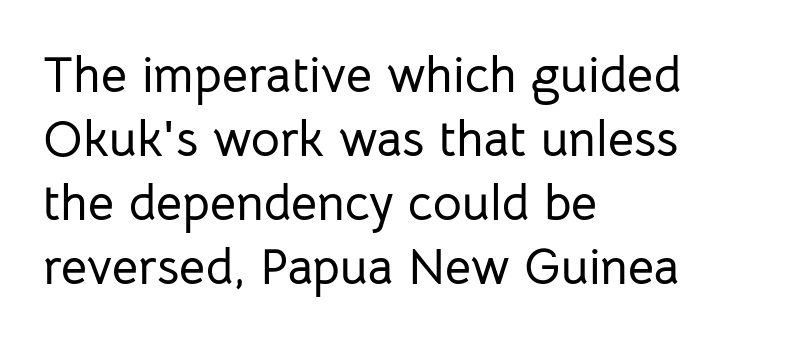
Q: Is the text italic (slanted)? A: No, it is upright.
Q: Is the typeface a serif or a sans-serif typeface? A: Sans-serif.
Q: Is the text underlined? A: No.
Q: How is the paragraph aligned? A: Left-aligned.
Q: Is the spacing between letters normal or unusually wide? A: Normal.
Q: Is the spacing between lines tight, normal or loose? A: Normal.
Q: Width (condensed, normal, or wide)? A: Normal.
Q: Stroke contrast? A: Low.
Q: x-height? A: Medium.
Q: Monospaced? A: No.
